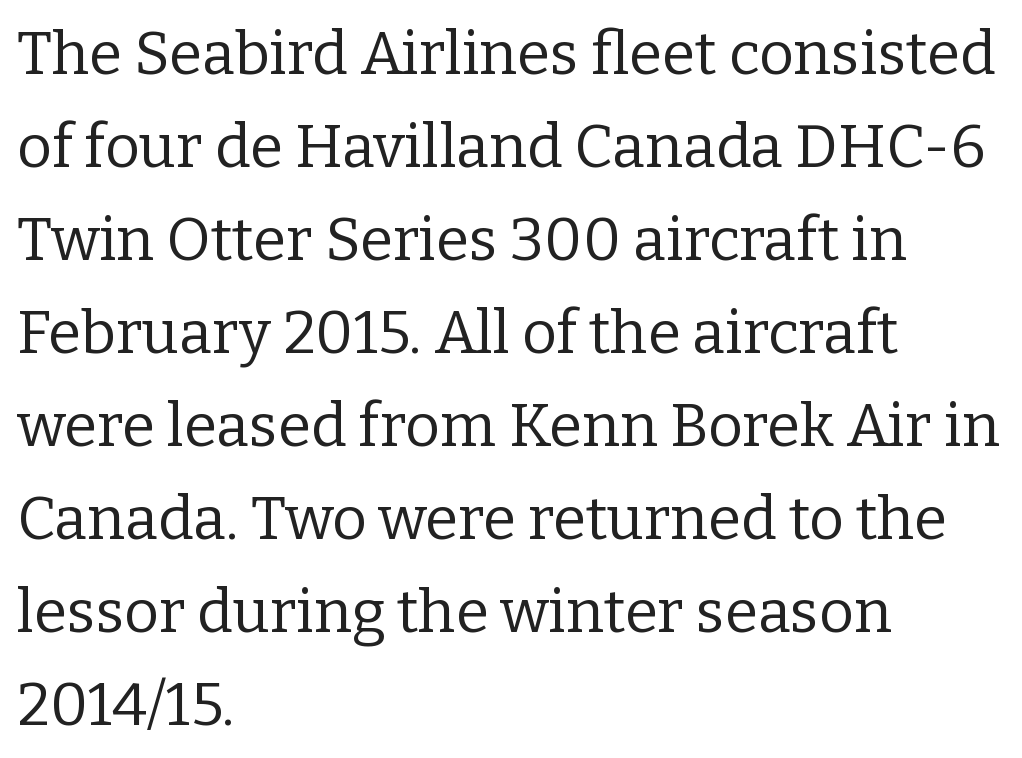
The image shows 60 px regular-weight serif type, upright; set left-aligned, normal line spacing (1.55x), normal letter spacing, not underlined; low stroke contrast and a medium x-height.
